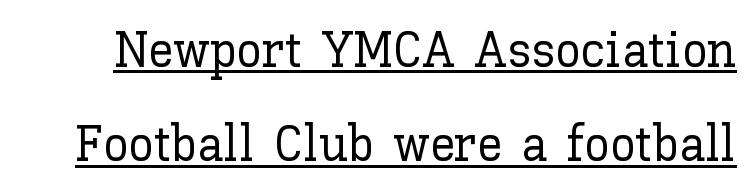
{"italic": "no", "width": "normal", "stroke_contrast": "low", "x_height": "medium", "monospaced": "no", "underline": "yes", "line_spacing_ratio": 1.85, "letter_spacing": "normal", "letter_spacing_em": 0.0, "glyph_px": 51}
